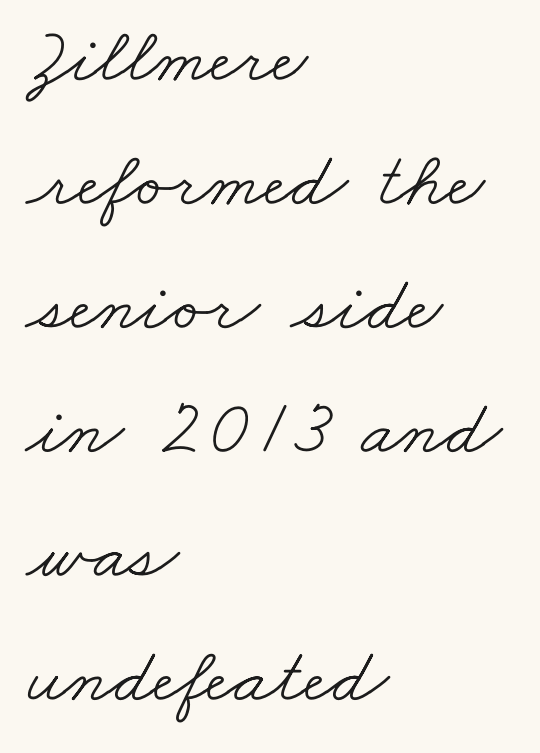
The image shows 79 px light, wide serif type; set left-aligned, normal line spacing (1.57x), normal letter spacing, not underlined; low stroke contrast and a small x-height.
